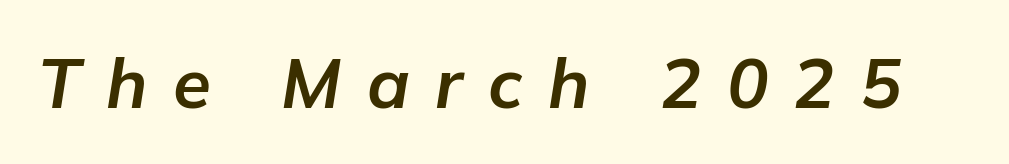
The image shows 69 px bold type, italic (leaning right); set unusually wide letter spacing (+0.37 em), not underlined; low stroke contrast and a medium x-height.
